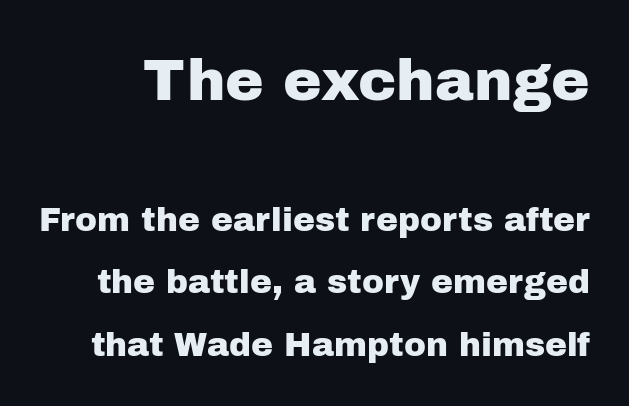
The passage shown has conventional tracking throughout. In terms of letterform style, serifs are entirely absent. The leading is generous, giving the passage an open texture. Unmarked baselines from the first word to the last. Size contrast runs from large at the top to small at the bottom. The axis of the letterforms is exactly vertical.
